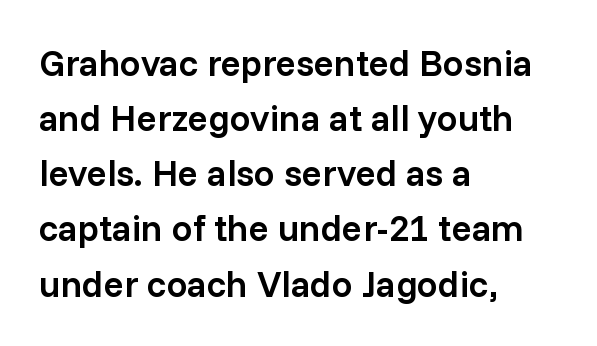
{"serif": "no", "italic": "no", "bold": "semi", "weight": "semibold", "width": "normal", "stroke_contrast": "low", "x_height": "medium", "monospaced": "no", "underline": "no", "align": "left", "line_spacing": "normal", "line_spacing_ratio": 1.49, "letter_spacing": "normal", "letter_spacing_em": 0.0, "glyph_px": 37}
